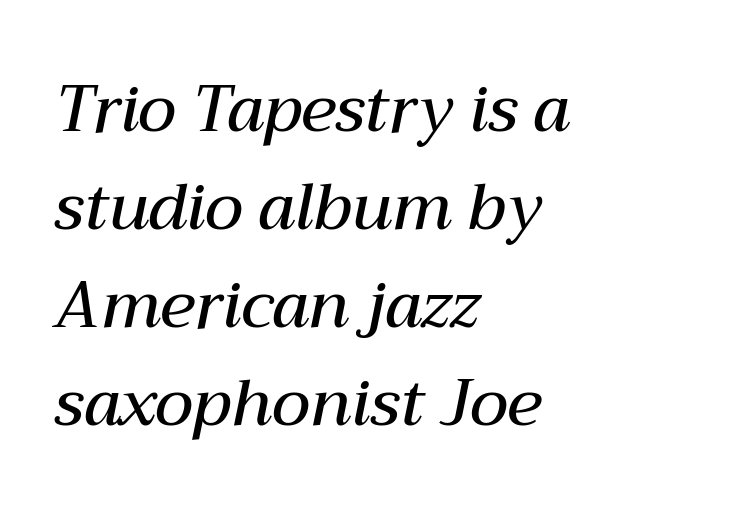
Q: Is the text bold? A: Semi-bold.
Q: Is the text italic (slanted)? A: Yes, it leans right by about 12 degrees.
Q: Is the text underlined? A: No.
Q: How is the paragraph aligned? A: Left-aligned.
Q: Is the spacing between letters normal or unusually wide? A: Normal.
Q: Is the spacing between lines tight, normal or loose? A: Normal.
Q: Width (condensed, normal, or wide)? A: Normal.
Q: Stroke contrast? A: Medium.
Q: x-height? A: Medium.
Q: Monospaced? A: No.
